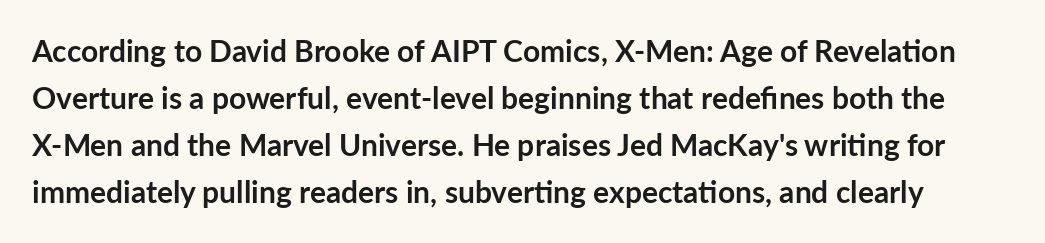
{"serif": "no", "italic": "no", "bold": "yes", "weight": "semibold", "width": "normal", "stroke_contrast": "low", "x_height": "medium", "monospaced": "no", "underline": "no", "line_spacing": "normal", "line_spacing_ratio": 1.57, "letter_spacing": "normal", "letter_spacing_em": 0.0, "glyph_px": 30}
